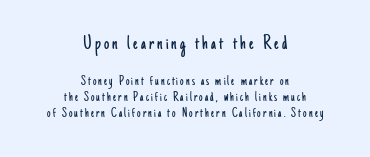
The image shows 21 px text type, upright; set centered, tight line spacing (1.15x), not underlined; the first (top) block is 1.5x larger.
